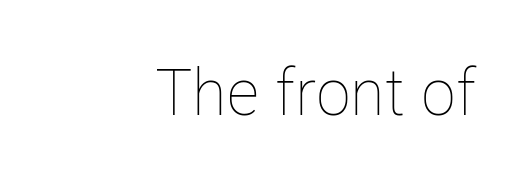
Q: Is the text bold? A: No.
Q: Is the text italic (slanted)? A: No, it is upright.
Q: Is the text underlined? A: No.
Q: Is the spacing between letters normal or unusually wide? A: Normal.
Q: Width (condensed, normal, or wide)? A: Condensed.
Q: Stroke contrast? A: Low.
Q: x-height? A: Medium.
Q: Monospaced? A: No.
